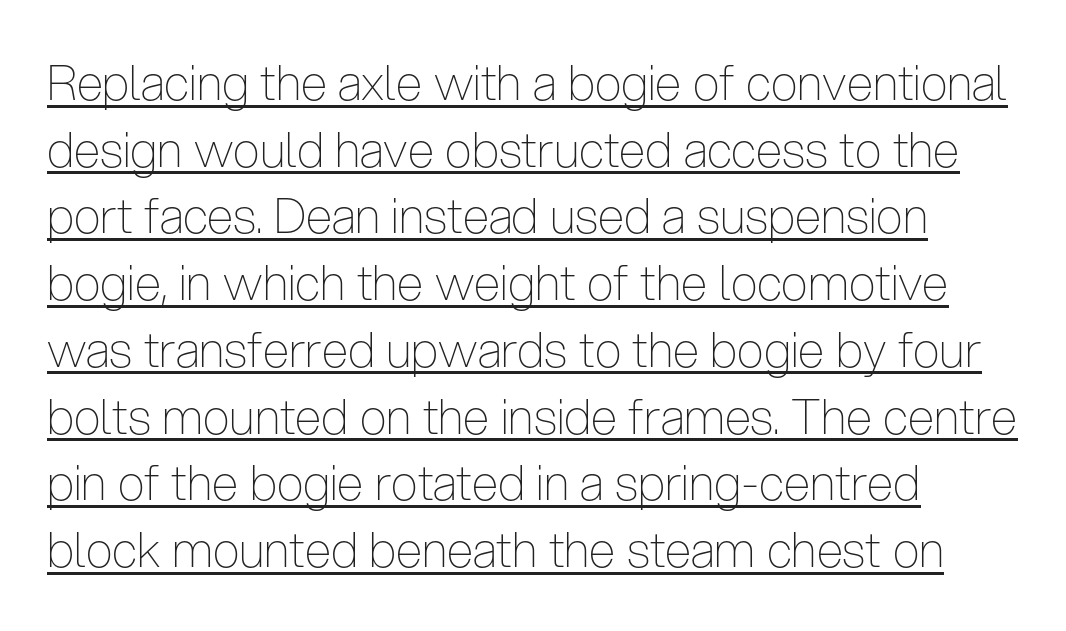
The image shows 48 px thin, condensed sans-serif type, upright; set left-aligned, normal line spacing (1.39x), normal letter spacing, underlined; low stroke contrast and a medium x-height.
